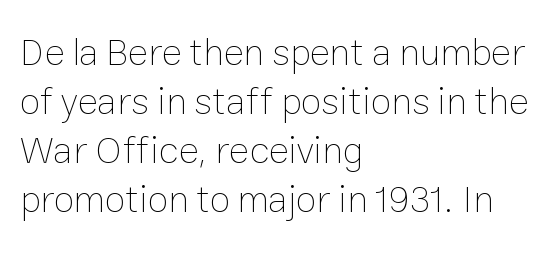
Q: Is the text bold? A: No.
Q: Is the text italic (slanted)? A: No, it is upright.
Q: Is the text underlined? A: No.
Q: How is the paragraph aligned? A: Left-aligned.
Q: Is the spacing between letters normal or unusually wide? A: Normal.
Q: Is the spacing between lines tight, normal or loose? A: Normal.
Q: Width (condensed, normal, or wide)? A: Normal.
Q: Stroke contrast? A: Low.
Q: x-height? A: Medium.
Q: Monospaced? A: No.
